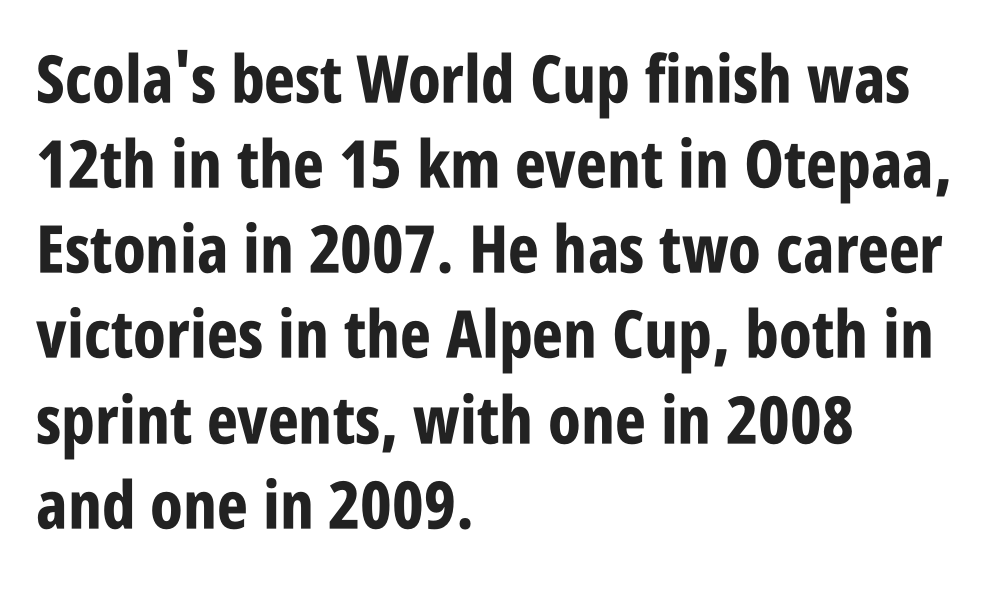
The image shows 66 px bold, condensed sans-serif type, upright; set left-aligned, normal line spacing (1.29x), normal letter spacing, not underlined; low stroke contrast and a large x-height.
